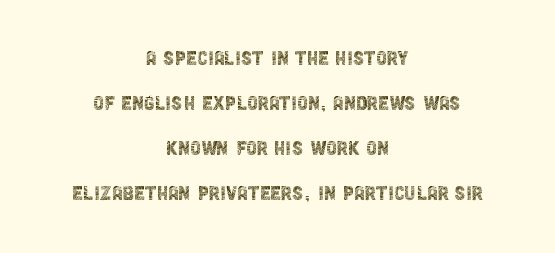
Ink coverage per letter is moderate at most. The words here are not underlined. Leftover space on each line is divided equally before and after the words. The passage shown has conventional tracking throughout. Do the letters lean? They stand straight.
